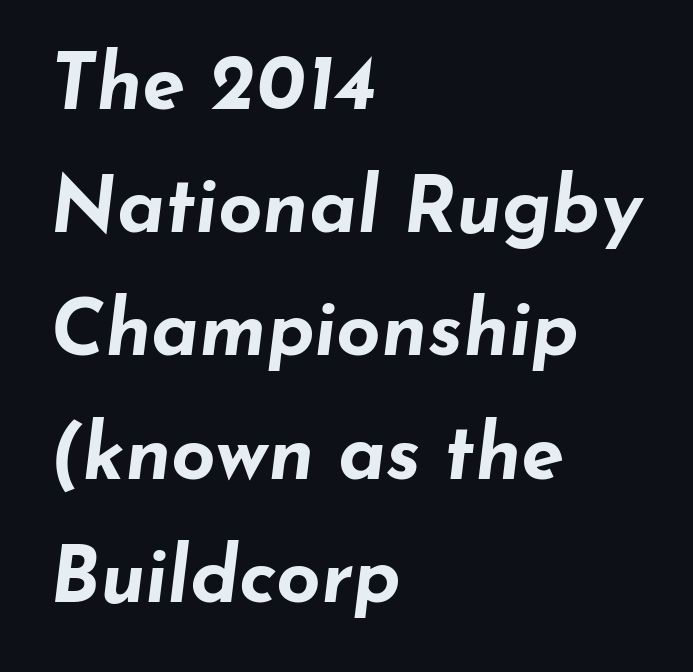
{"italic": "yes", "lean": "right", "slant_degrees": 7, "bold": "yes", "weight": "bold", "width": "wide", "stroke_contrast": "low", "x_height": "small", "monospaced": "no", "underline": "no", "align": "left", "line_spacing": "normal", "line_spacing_ratio": 1.58, "letter_spacing": "normal", "letter_spacing_em": 0.0, "glyph_px": 78}
